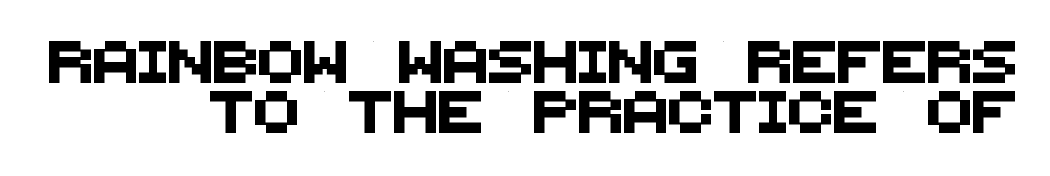
The image shows 42 px sans-serif type; set right-aligned, line spacing 1.19x, normal letter spacing, not underlined; medium stroke contrast and a large x-height.
